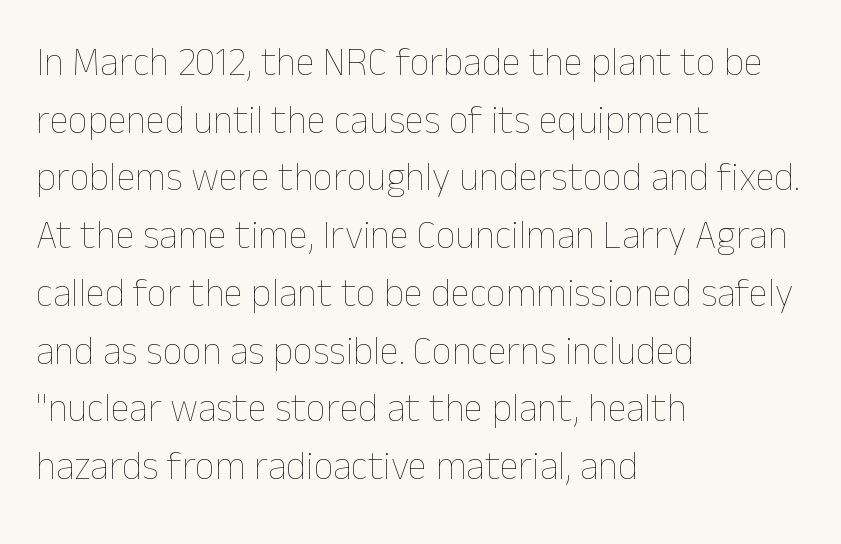
Here the designer chose a conventional face with non-uniform glyph widths. Is the stroke heavy? The answer is a plain regular-or-lighter. The rag falls on the right side of this text block. The foot of each line stays bare and open. Regular leading. There is no visible air inserted between adjacent glyphs.
